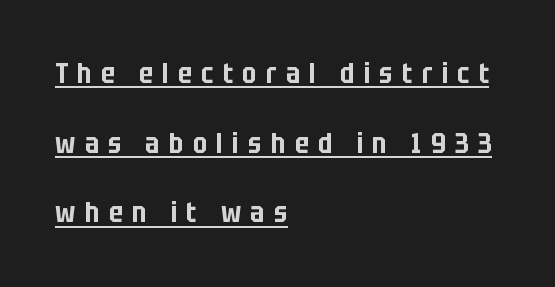
{"serif": "no", "italic": "no", "width": "condensed", "stroke_contrast": "low", "x_height": "large", "monospaced": "no", "underline": "yes", "align": "left", "line_spacing": "loose", "line_spacing_ratio": 2.49, "letter_spacing": "wide", "letter_spacing_em": 0.33, "glyph_px": 28}
